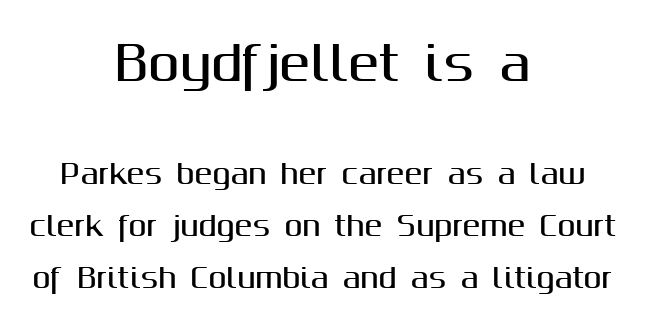
{"serif": "no", "italic": "no", "width": "normal", "stroke_contrast": "medium", "x_height": "medium", "monospaced": "no", "underline": "no", "align": "center", "line_spacing": "loose", "line_spacing_ratio": 1.92, "letter_spacing": "normal", "letter_spacing_em": 0.0, "larger_block": "first", "size_ratio": 1.74, "glyph_px": 47}
